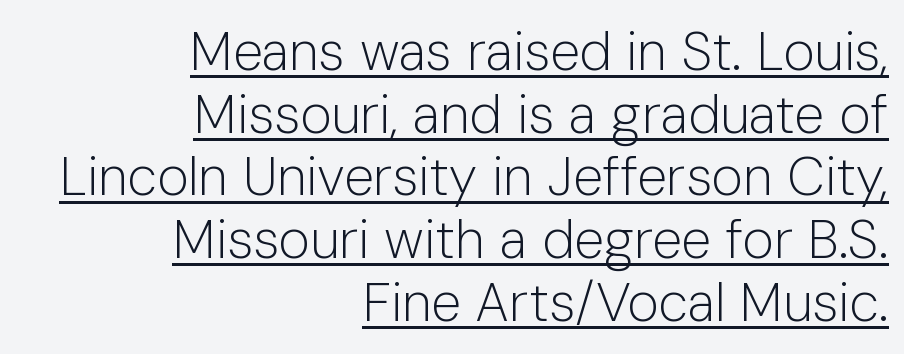
The image shows 54 px light sans-serif type, upright; set right-aligned, line spacing 1.16x, normal letter spacing, underlined; low stroke contrast and a medium x-height.
